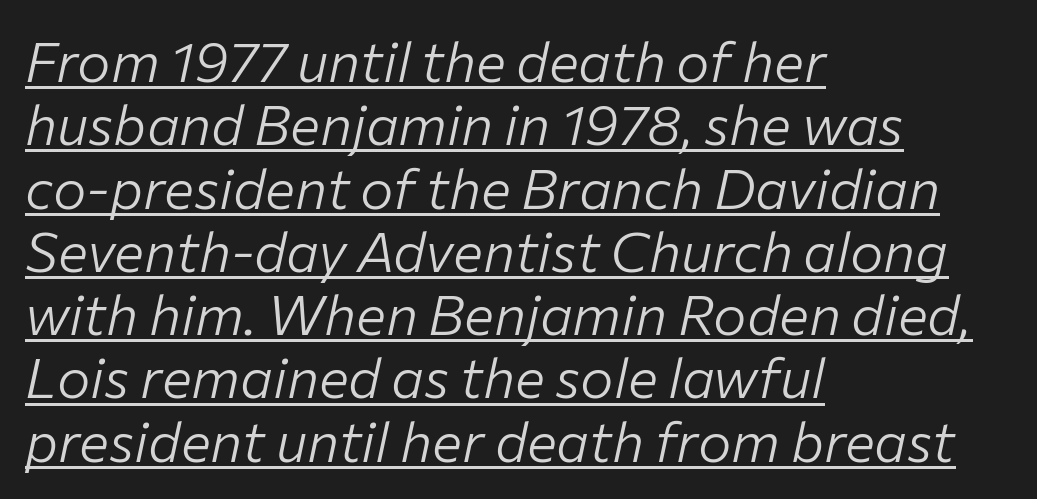
The image shows 56 px light type, italic (leaning right); set left-aligned, tight line spacing (1.13x), normal letter spacing, underlined; low stroke contrast and a medium x-height.
